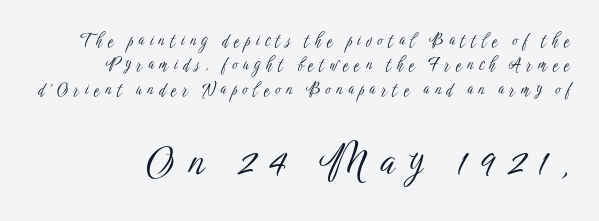
Character size in the trailing block exceeds that of the leading block. The tracking jumps out immediately: characters are airy and widely separated. You could not count columns in this text — the font is proportionally spaced. The lines sit at an ordinary, default distance from one another. Any mark beneath the type? The region is blank.
